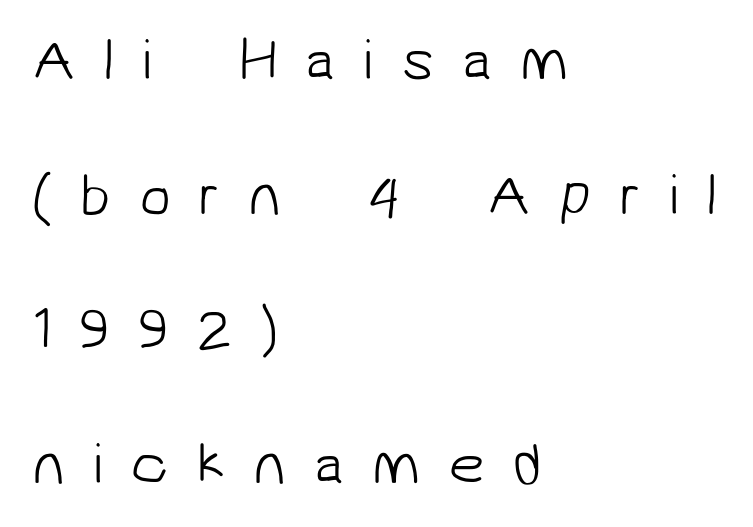
Q: Is the text bold? A: No.
Q: Is the typeface a serif or a sans-serif typeface? A: Sans-serif.
Q: Is the text underlined? A: No.
Q: How is the paragraph aligned? A: Left-aligned.
Q: Is the spacing between letters normal or unusually wide? A: Unusually wide.
Q: Is the spacing between lines tight, normal or loose? A: Loose.
Q: Width (condensed, normal, or wide)? A: Normal.
Q: Stroke contrast? A: Low.
Q: x-height? A: Medium.
Q: Monospaced? A: No.
